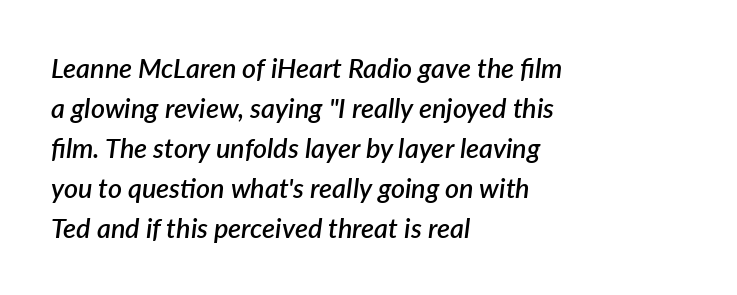
Q: Is the text bold? A: Semi-bold.
Q: Is the text italic (slanted)? A: Yes, it leans right by about 7 degrees.
Q: Is the text underlined? A: No.
Q: How is the paragraph aligned? A: Left-aligned.
Q: Is the spacing between letters normal or unusually wide? A: Normal.
Q: Is the spacing between lines tight, normal or loose? A: Normal.
